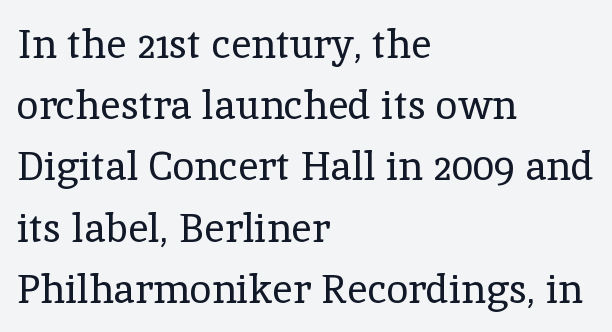
{"serif": "yes", "italic": "no", "bold": "no", "weight": "regular", "width": "normal", "x_height": "medium", "monospaced": "no", "underline": "no", "align": "left", "line_spacing": "normal", "line_spacing_ratio": 1.53, "letter_spacing": "normal", "letter_spacing_em": 0.0, "glyph_px": 40}
